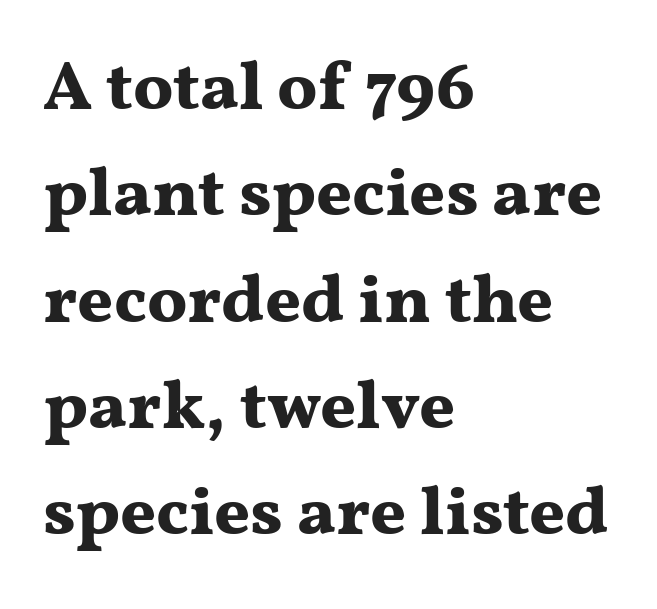
Horizontal alignment here is leftward, the default for most running prose. Are there feet on the stems? There are — it's a serif. How would I describe the line gaps? Plain and ordinary. Posture: vertical.
